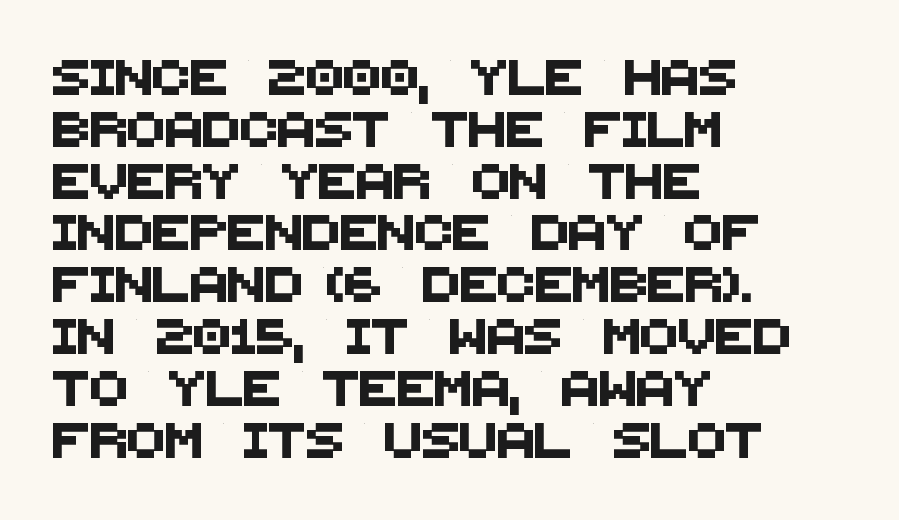
The image shows 35 px sans-serif type; set left-aligned, normal line spacing (1.48x), normal letter spacing, not underlined; medium stroke contrast and a large x-height.
